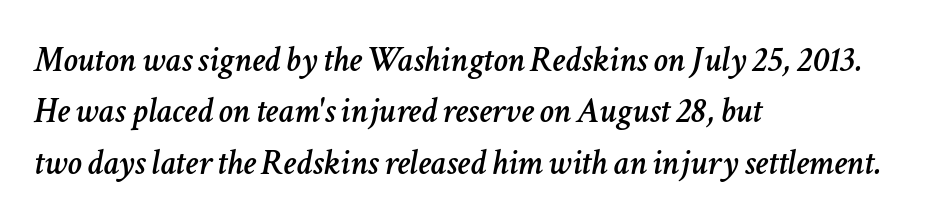
Character widths vary here, with narrow letters taking less room than wide ones. Compared with typical paragraphs, the rows here are spaced about the same. These lines keep a tight, regular rhythm from letter to letter. Check the space under the baseline: it is left empty. It's the slanting kind of type.
